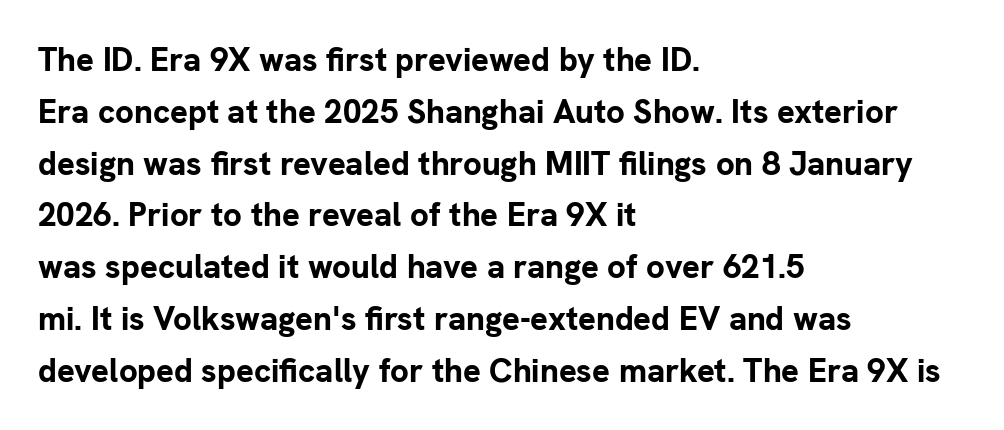
A typesetter would mark this as roman, not italic. Descenders hang freely into open space. This rendering leaves character spacing at its baseline value. Leftover space on each line is placed entirely after the last word. Letterform terminals end flat and unadorned throughout the passage. Strokes here are thick enough to call this a true bold.
